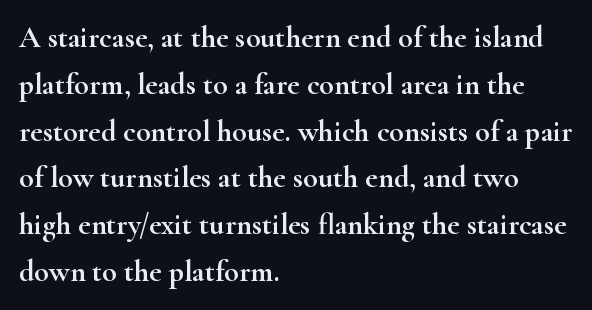
Q: Is the text italic (slanted)? A: No, it is upright.
Q: Is the typeface a serif or a sans-serif typeface? A: Serif.
Q: Is the text underlined? A: No.
Q: How is the paragraph aligned? A: Left-aligned.
Q: Is the spacing between letters normal or unusually wide? A: Normal.
Q: Is the spacing between lines tight, normal or loose? A: Normal.
Q: Width (condensed, normal, or wide)? A: Wide.
Q: Stroke contrast? A: High.
Q: x-height? A: Small.
Q: Monospaced? A: No.
